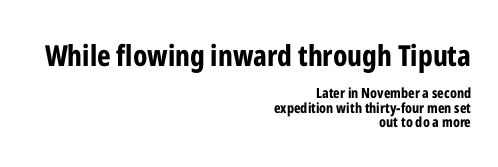
The image shows 29 px bold, condensed sans-serif type, upright; set right-aligned, tight line spacing (1.01x), normal letter spacing, not underlined; the first (top) block is 2.07x larger; low stroke contrast and a medium x-height.
